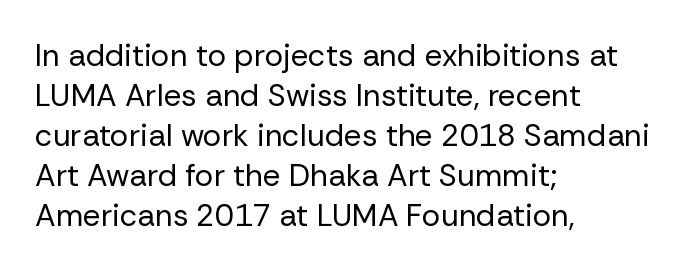
Q: Is the text bold? A: No.
Q: Is the text italic (slanted)? A: No, it is upright.
Q: Is the typeface a serif or a sans-serif typeface? A: Sans-serif.
Q: Is the text underlined? A: No.
Q: How is the paragraph aligned? A: Left-aligned.
Q: Is the spacing between letters normal or unusually wide? A: Normal.
Q: Is the spacing between lines tight, normal or loose? A: Normal.
Q: Width (condensed, normal, or wide)? A: Normal.
Q: Stroke contrast? A: Low.
Q: x-height? A: Medium.
Q: Monospaced? A: No.
